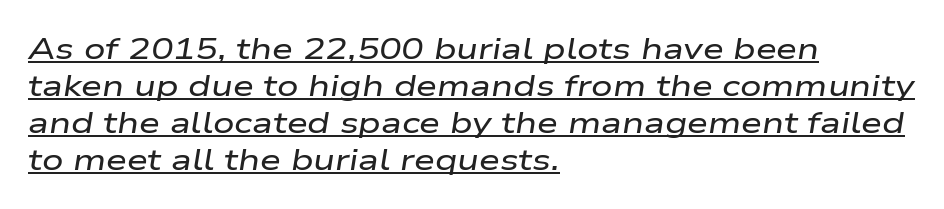
A typesetter would call this zero additional tracking. Slant detected: the letters are inclined. Each letter keeps its own natural width here, so spacing adapts to shape. Descenders here cross a horizontal rule under the line. All the whitespace from short lines collects on the right.
